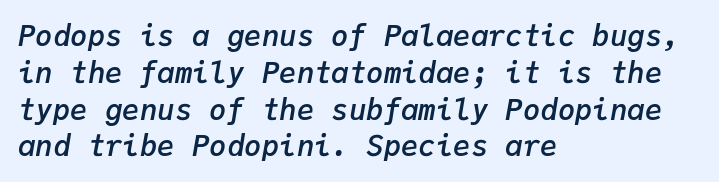
In terms of letterspacing, this is plain default setting. Does the lettering tilt? It does — this is italic. The baseline area is clear. One-word summary of the alignment: left.
